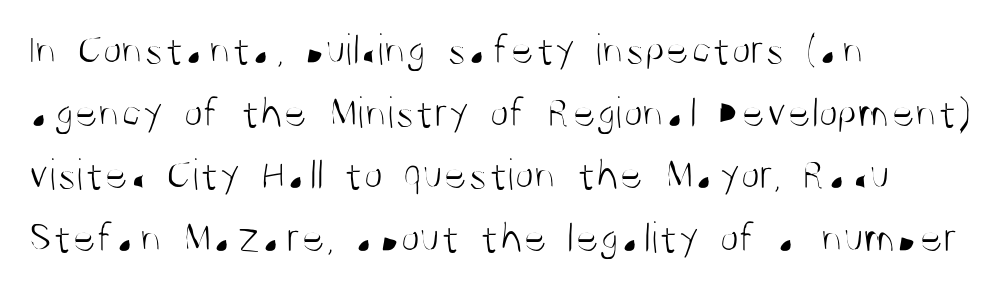
Q: Is the text bold? A: No.
Q: Is the text italic (slanted)? A: No, it is upright.
Q: Is the typeface a serif or a sans-serif typeface? A: Sans-serif.
Q: Is the text underlined? A: No.
Q: How is the paragraph aligned? A: Left-aligned.
Q: Is the spacing between letters normal or unusually wide? A: Normal.
Q: Is the spacing between lines tight, normal or loose? A: Normal.
Q: Width (condensed, normal, or wide)? A: Condensed.
Q: Stroke contrast? A: Medium.
Q: x-height? A: Large.
Q: Monospaced? A: No.
